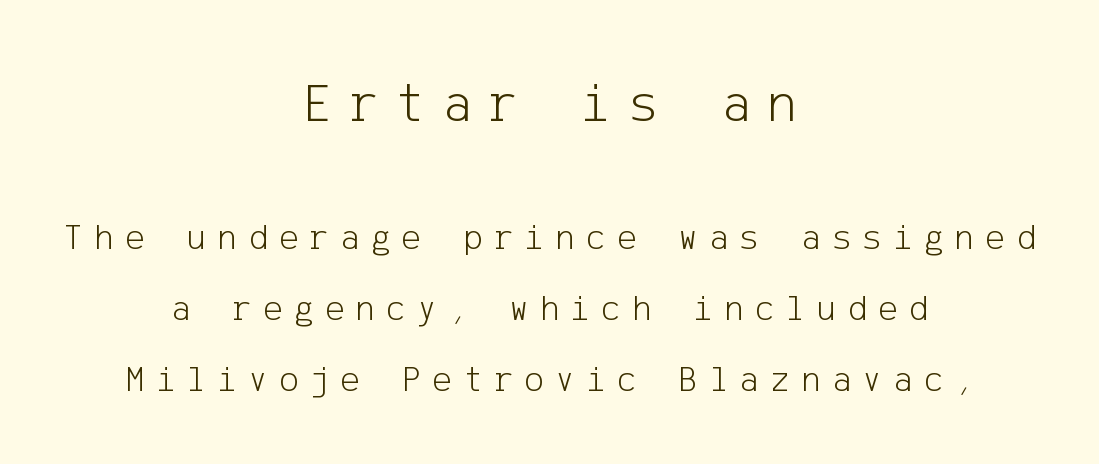
The image shows 56 px light sans-serif type, upright; set centered, loose line spacing (1.92x), unusually wide letter spacing (+0.3 em), not underlined; the first (top) block is 1.51x larger; low stroke contrast and a medium x-height.
